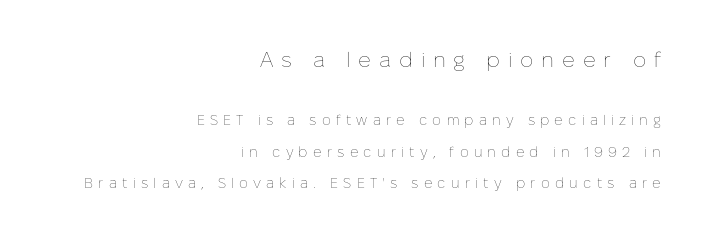
{"italic": "no", "bold": "no", "underline": "no", "align": "right", "line_spacing": "loose", "line_spacing_ratio": 2.25, "letter_spacing": "wide", "letter_spacing_em": 0.37, "larger_block": "first", "size_ratio": 1.5, "glyph_px": 21}
